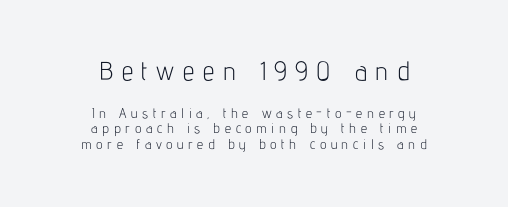
{"italic": "no", "bold": "no", "underline": "no", "align": "center", "line_spacing": "tight", "line_spacing_ratio": 1.11, "letter_spacing": "wide", "letter_spacing_em": 0.33, "larger_block": "first", "size_ratio": 1.86, "glyph_px": 26}
